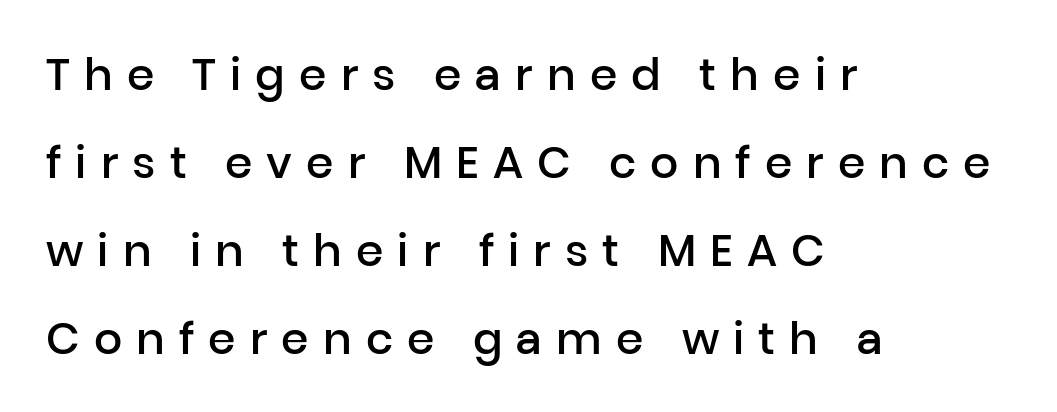
The image shows 44 px semibold sans-serif type, upright; set left-aligned, loose line spacing (2.0x), unusually wide letter spacing (+0.32 em), not underlined; low stroke contrast and a medium x-height.
